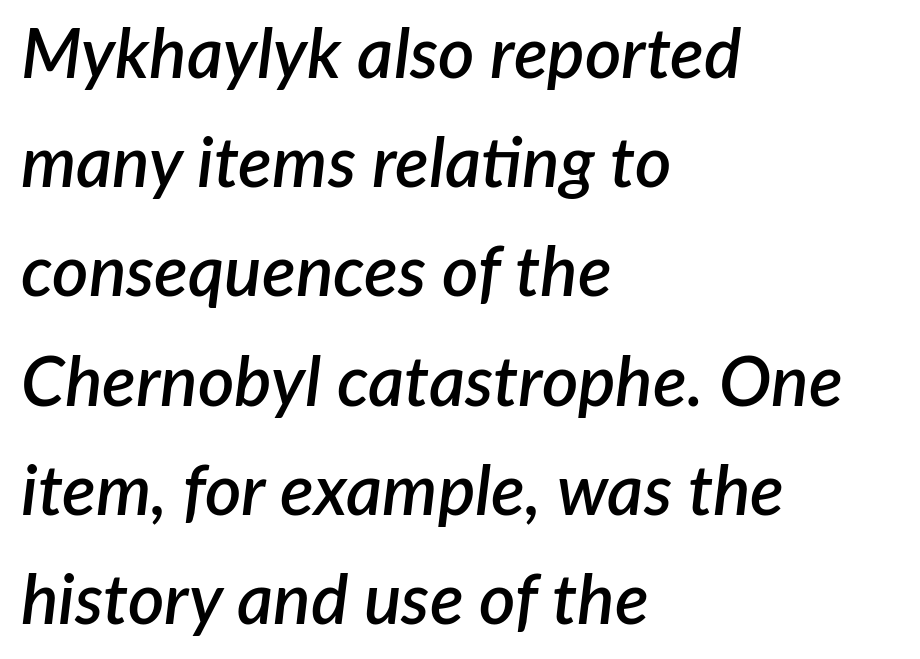
{"italic": "yes", "lean": "right", "slant_degrees": 7, "bold": "semi", "weight": "semibold", "width": "normal", "stroke_contrast": "low", "x_height": "medium", "monospaced": "no", "underline": "no", "align": "left", "line_spacing": "normal", "line_spacing_ratio": 1.56, "letter_spacing": "normal", "letter_spacing_em": 0.0, "glyph_px": 70}
